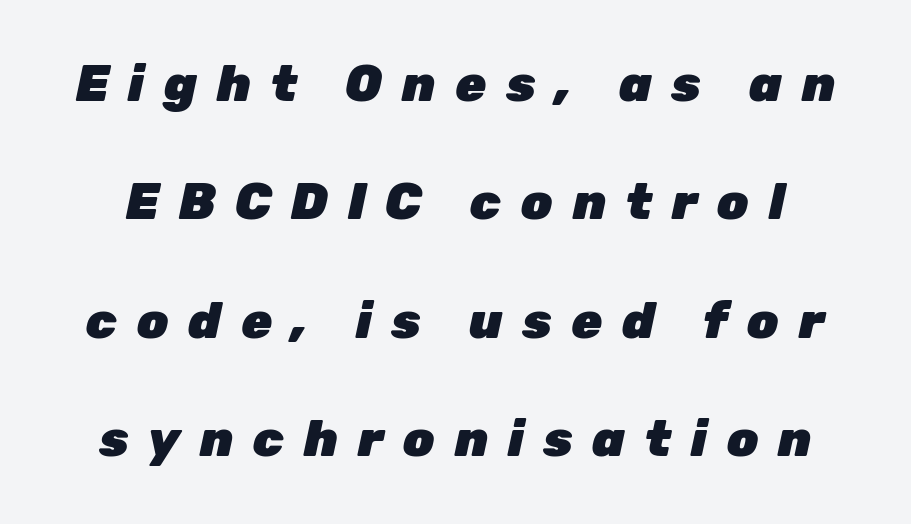
The image shows 50 px heavy type, italic (leaning right); set loose line spacing (2.37x), unusually wide letter spacing (+0.39 em), not underlined; low stroke contrast and a medium x-height.
